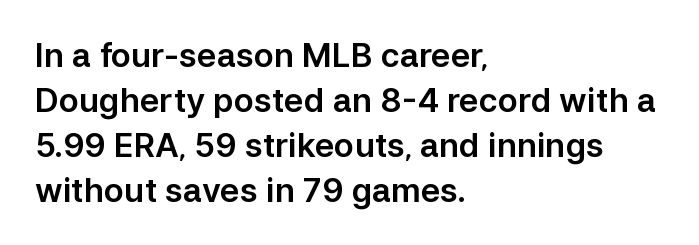
Q: Is the text italic (slanted)? A: No, it is upright.
Q: Is the typeface a serif or a sans-serif typeface? A: Sans-serif.
Q: Is the text underlined? A: No.
Q: How is the paragraph aligned? A: Left-aligned.
Q: Is the spacing between letters normal or unusually wide? A: Normal.
Q: Is the spacing between lines tight, normal or loose? A: Normal.
Q: Width (condensed, normal, or wide)? A: Normal.
Q: Stroke contrast? A: Low.
Q: x-height? A: Medium.
Q: Monospaced? A: No.
